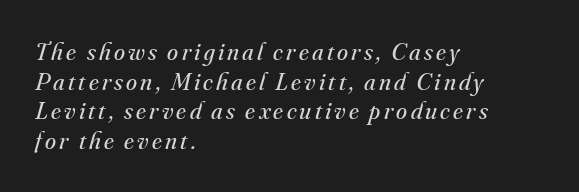
The image shows 25 px text type, italic (leaning right); set left-aligned, line spacing 1.19x, not underlined.
